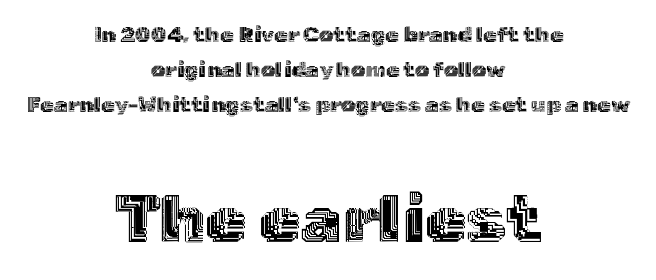
Ordinary non-slanted type is in use. Check the space under the baseline: it is left empty. The passage is arranged like a title page — every line centered. The rendering uses natural spacing where letterforms have individual widths. Note: smaller setting up top, larger setting below. Compared with typical paragraphs, the rows here are spaced about the same.
